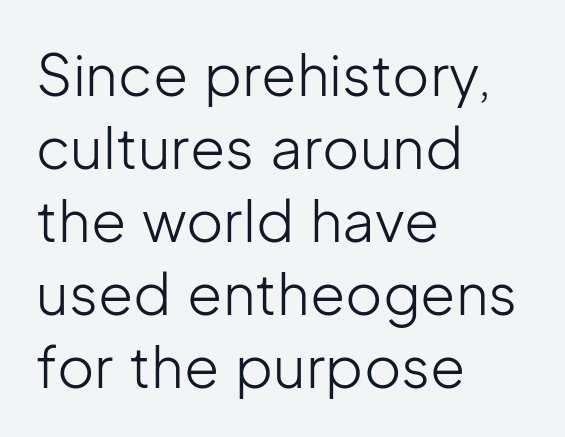
Serifs: no, the terminals of the letterforms are clean. The font's upright variant was chosen for this text. Any mark beneath the type? The region is blank. No chunkiness to these letters — they're not bold.
